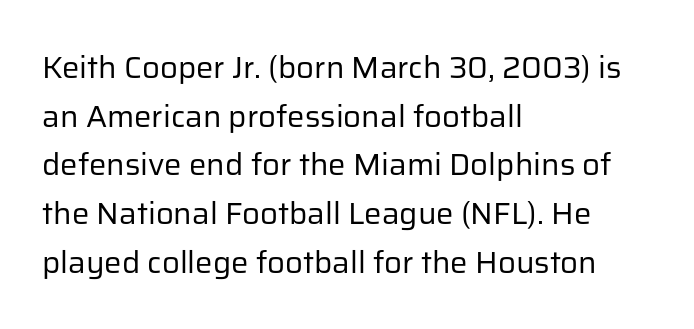
Compared with a typical body face, this is equally light or lighter still. Teacher's note: observe the even left margin — that is flush-left alignment. Is this a fixed-width face? No — the glyphs have proportional, varying widths. The letters stand straight up with perfectly vertical stems. This sample uses plain, unmodified letter spacing.
